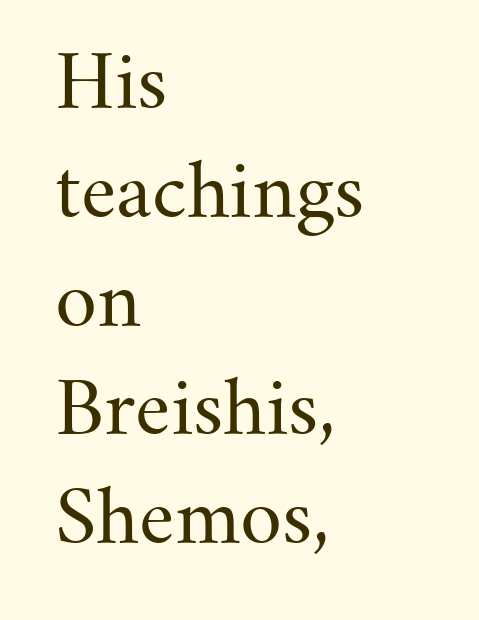
The image shows 73 px regular-weight serif type, upright; set left-aligned, normal line spacing (1.49x), normal letter spacing, not underlined; medium stroke contrast and a small x-height.
